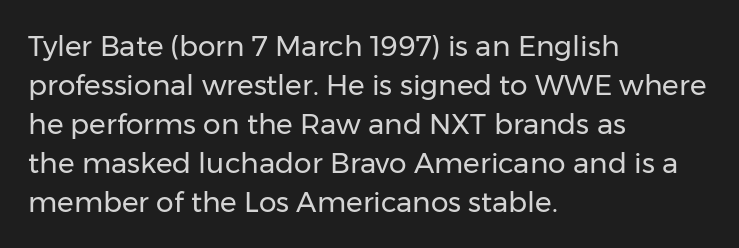
{"serif": "no", "italic": "no", "bold": "no", "weight": "regular", "width": "normal", "stroke_contrast": "low", "x_height": "medium", "monospaced": "no", "underline": "no", "align": "left", "line_spacing": "normal", "line_spacing_ratio": 1.39, "letter_spacing": "normal", "letter_spacing_em": 0.0, "glyph_px": 28}
